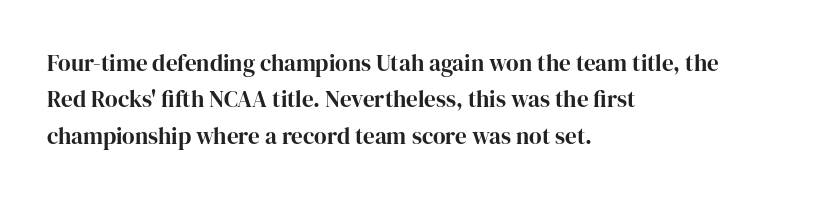
The text block is weighted toward the left margin, trailing off unevenly rightward. These lines carry a lot of weight — the face is fully bold. The letters stand upright; this is a roman face. Each row of text sits above clean, open space. This rendering leaves character spacing at its baseline value.
